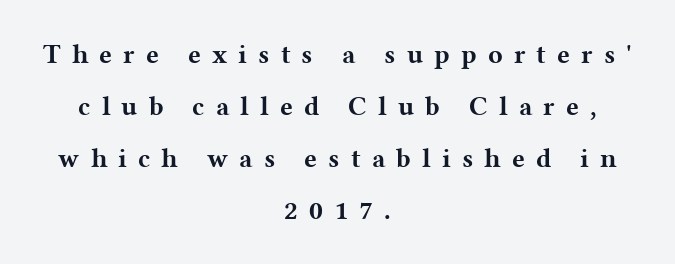
The image shows 27 px bold type, upright; set centered, loose line spacing (1.92x), unusually wide letter spacing (+0.41 em), not underlined.
